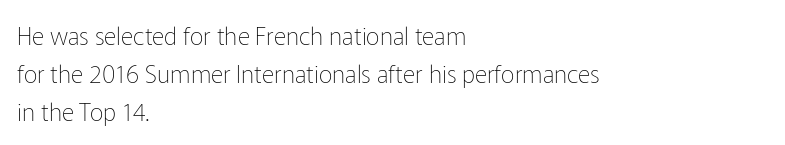
Caption: standard tracking, unaltered. How would I describe the line gaps? Plain and ordinary. Notice how the stems are strictly vertical — no italics here. The typeface has the unassuming heft of standard copy or less. The lines are quadded left.
